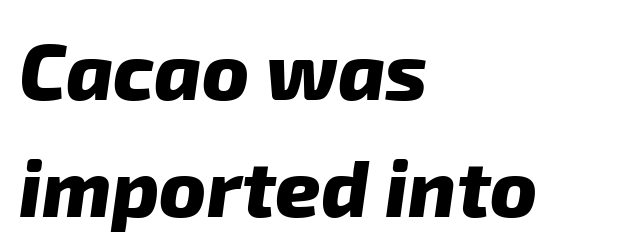
These lines stack with their left ends in a neat column. The horizontal fit of the characters is conventional and even. Looks like regular typesetting: each glyph gets only the width it needs. Observe the absence of serifs on each vertical stroke in this sample. Regular leading.
